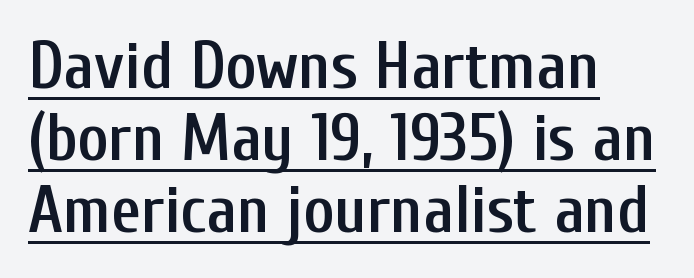
The image shows 66 px semibold, condensed sans-serif type, upright; set left-aligned, tight line spacing (1.09x), normal letter spacing, underlined; low stroke contrast and a medium x-height.
